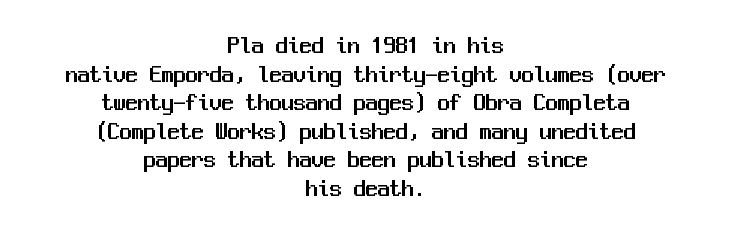
{"italic": "no", "underline": "no", "align": "center", "line_spacing_ratio": 1.19, "letter_spacing": "normal", "letter_spacing_em": 0.0, "glyph_px": 24}
